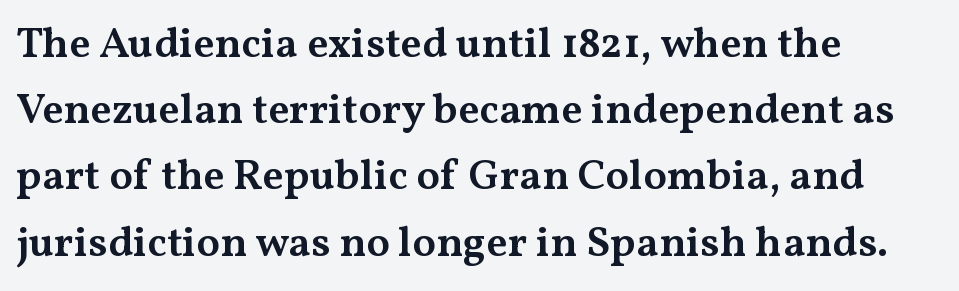
Q: Is the text bold? A: Semi-bold.
Q: Is the text italic (slanted)? A: No, it is upright.
Q: Is the typeface a serif or a sans-serif typeface? A: Serif.
Q: Is the text underlined? A: No.
Q: How is the paragraph aligned? A: Left-aligned.
Q: Is the spacing between letters normal or unusually wide? A: Normal.
Q: Is the spacing between lines tight, normal or loose? A: Normal.
Q: Width (condensed, normal, or wide)? A: Wide.
Q: Stroke contrast? A: Medium.
Q: x-height? A: Medium.
Q: Monospaced? A: No.
